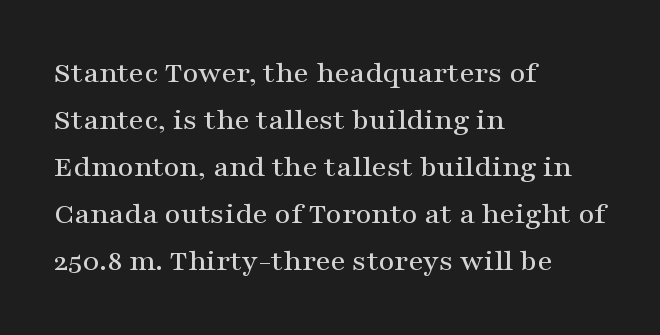
Type without underlining. Interline gaps are of average width in this sample. These lines are composed in type with serifs. The letters advance in unequal steps, a hallmark of proportional type. A student would call this left alignment; a typographer would say flush left, rag right.
